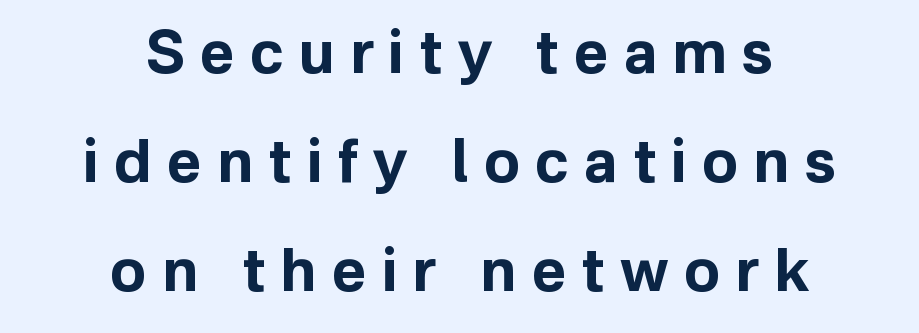
{"serif": "no", "italic": "no", "bold": "yes", "weight": "bold", "width": "normal", "stroke_contrast": "low", "x_height": "medium", "monospaced": "no", "underline": "no", "align": "center", "line_spacing_ratio": 1.85, "letter_spacing": "wide", "letter_spacing_em": 0.26, "glyph_px": 59}
